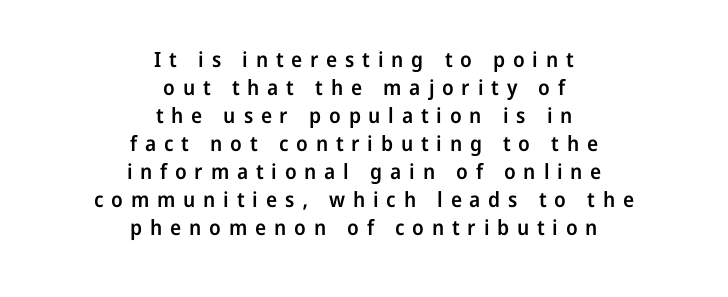
The image shows 21 px text type, upright; set centered, normal line spacing (1.33x), unusually wide letter spacing (+0.37 em), not underlined.
